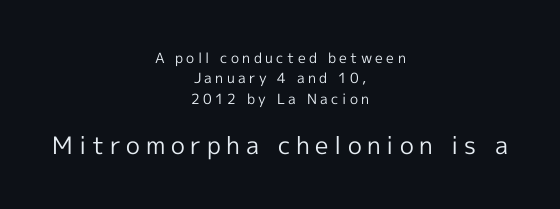
The image shows 24 px text type, upright; set centered, normal line spacing (1.46x), unusually wide letter spacing (+0.24 em), not underlined; the second (bottom) block is 1.71x larger.
